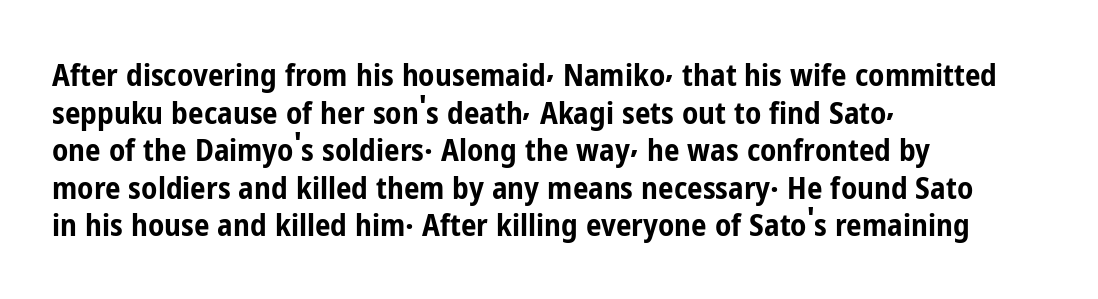
Serif or sans? Sans — the stroke terminals are bare. Chunky letters — that's bold for sure. Is this a fixed-width face? No — the glyphs have proportional, varying widths. Nobody touched the tracking dial on this one.
